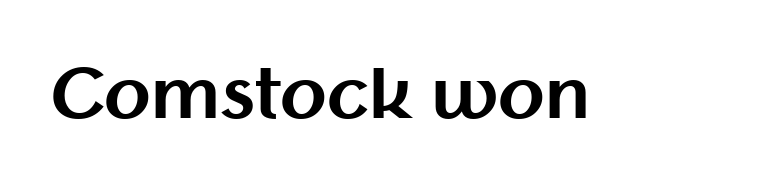
Q: Is the text bold? A: Yes.
Q: Is the text italic (slanted)? A: No, it is upright.
Q: Is the typeface a serif or a sans-serif typeface? A: Sans-serif.
Q: Is the text underlined? A: No.
Q: Is the spacing between letters normal or unusually wide? A: Normal.
Q: Width (condensed, normal, or wide)? A: Normal.
Q: Stroke contrast? A: Medium.
Q: x-height? A: Medium.
Q: Monospaced? A: No.
